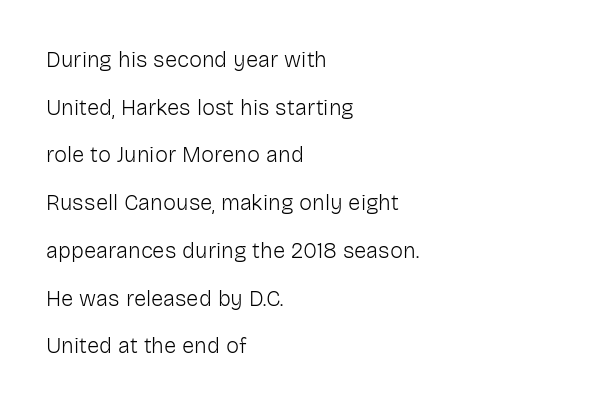
The image shows 22 px text type, upright; set left-aligned, loose line spacing (2.17x), normal letter spacing, not underlined.
